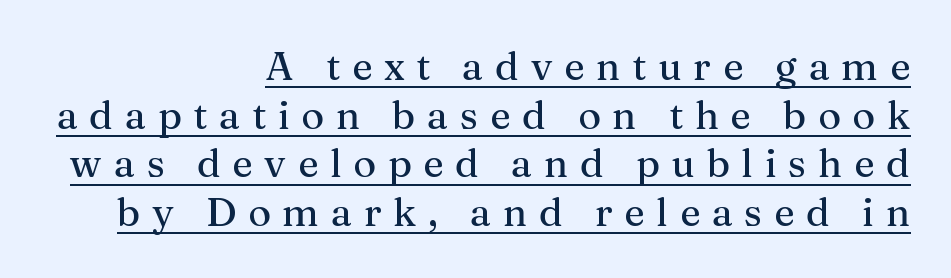
Q: Is the text italic (slanted)? A: No, it is upright.
Q: Is the typeface a serif or a sans-serif typeface? A: Serif.
Q: Is the text underlined? A: Yes.
Q: How is the paragraph aligned? A: Right-aligned.
Q: Is the spacing between letters normal or unusually wide? A: Unusually wide.
Q: Is the spacing between lines tight, normal or loose? A: Normal.
Q: Width (condensed, normal, or wide)? A: Normal.
Q: Stroke contrast? A: Medium.
Q: x-height? A: Medium.
Q: Monospaced? A: No.
